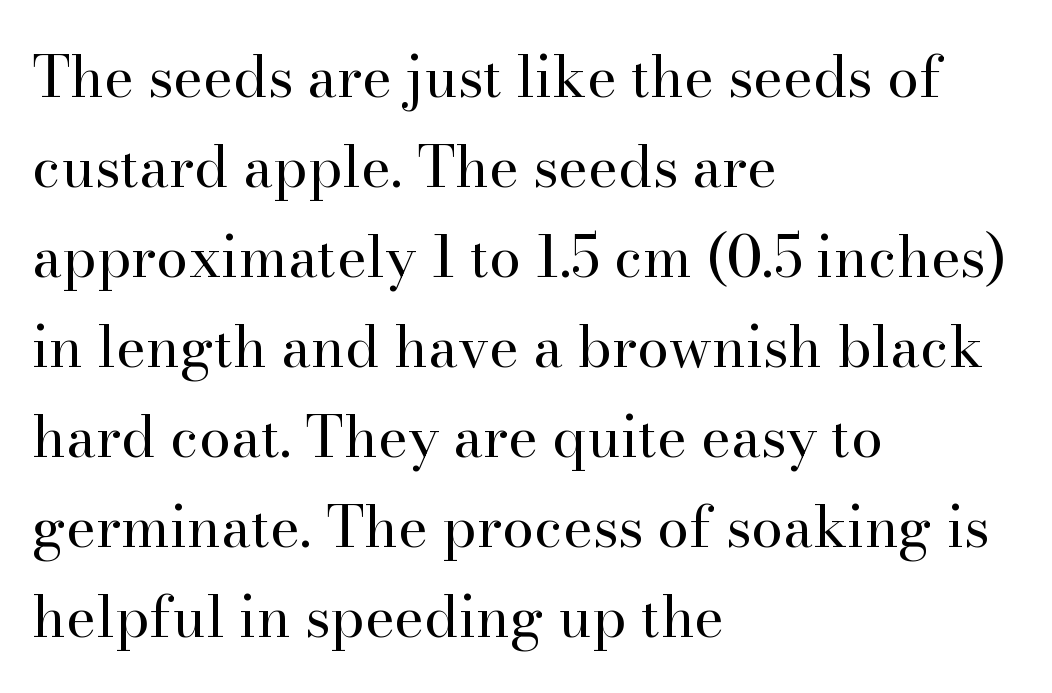
{"serif": "yes", "italic": "no", "bold": "no", "weight": "regular", "width": "normal", "stroke_contrast": "high", "x_height": "small", "monospaced": "no", "underline": "no", "align": "left", "line_spacing": "normal", "line_spacing_ratio": 1.58, "letter_spacing": "normal", "letter_spacing_em": 0.0, "glyph_px": 57}
